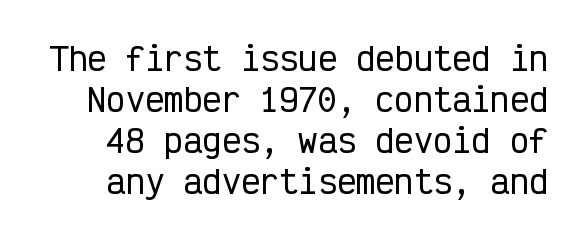
The image shows 32 px condensed sans-serif type, upright, monospaced; set normal line spacing (1.28x), normal letter spacing, not underlined; low stroke contrast and a medium x-height.
